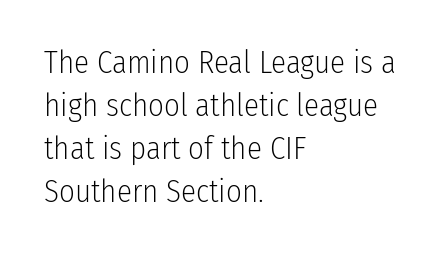
{"serif": "no", "italic": "no", "bold": "no", "weight": "light", "width": "condensed", "stroke_contrast": "low", "x_height": "medium", "monospaced": "no", "underline": "no", "align": "left", "line_spacing": "normal", "line_spacing_ratio": 1.39, "letter_spacing": "normal", "letter_spacing_em": 0.0, "glyph_px": 31}
